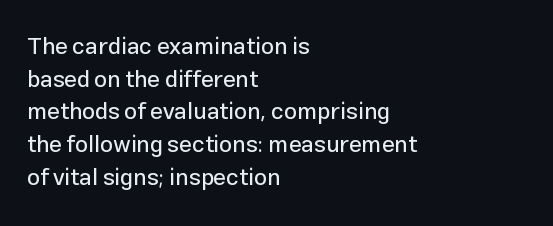
{"italic": "no", "underline": "no", "align": "left", "line_spacing": "normal", "line_spacing_ratio": 1.42, "letter_spacing": "normal", "letter_spacing_em": 0.0, "glyph_px": 23}
